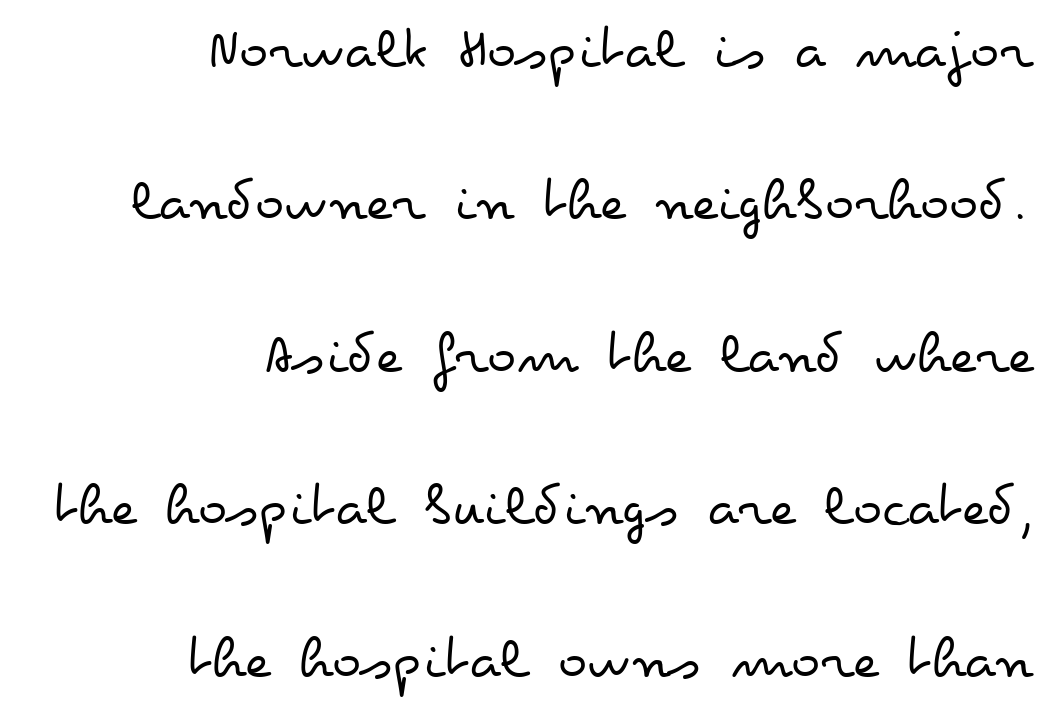
The strokes carry an ordinary text weight at most. Spacing verdict: proportional, widths tailored to each character. The letters sit at their default tracking, neither squeezed nor spread. Posture: vertical. If you drew a ruler down the right edge, every line would touch it. Unmarked baselines from the first word to the last.
